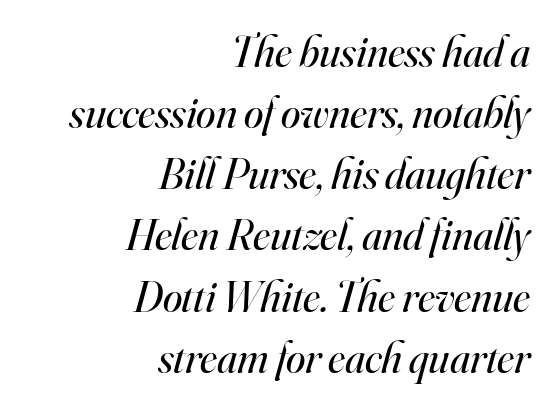
{"serif": "yes", "italic": "yes", "lean": "right", "slant_degrees": 16, "bold": "no", "weight": "regular", "width": "normal", "stroke_contrast": "high", "x_height": "small", "monospaced": "no", "underline": "no", "align": "right", "line_spacing": "normal", "line_spacing_ratio": 1.39, "letter_spacing": "normal", "letter_spacing_em": 0.0, "glyph_px": 44}
